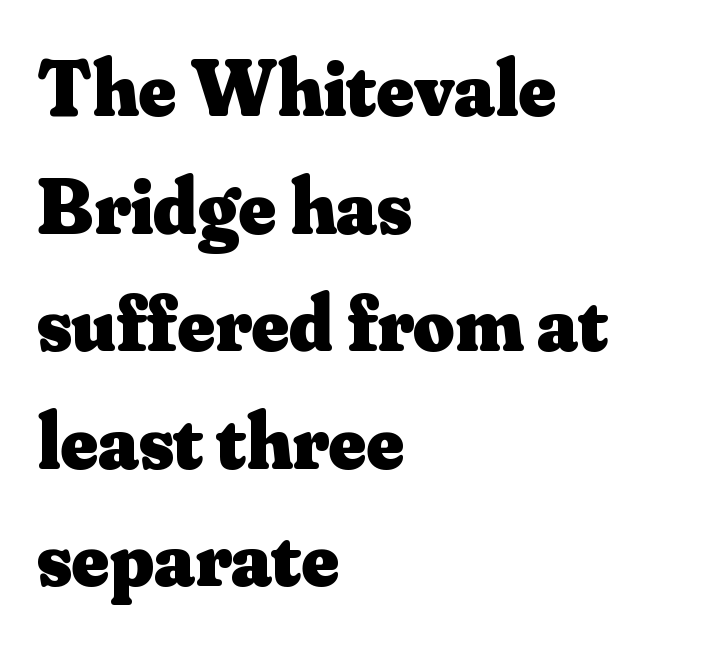
The image shows 80 px heavy serif type, upright; set left-aligned, normal line spacing (1.47x), normal letter spacing, not underlined; medium stroke contrast and a small x-height.
